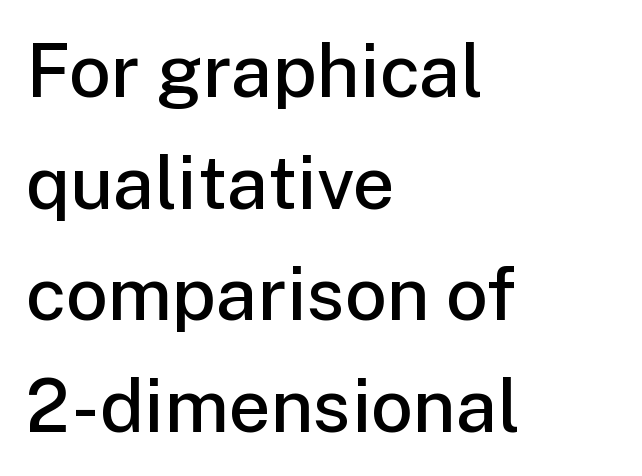
{"serif": "no", "italic": "no", "bold": "semi", "weight": "semibold", "width": "normal", "stroke_contrast": "low", "x_height": "medium", "monospaced": "no", "underline": "no", "align": "left", "line_spacing": "normal", "line_spacing_ratio": 1.51, "letter_spacing": "normal", "letter_spacing_em": 0.0, "glyph_px": 74}
